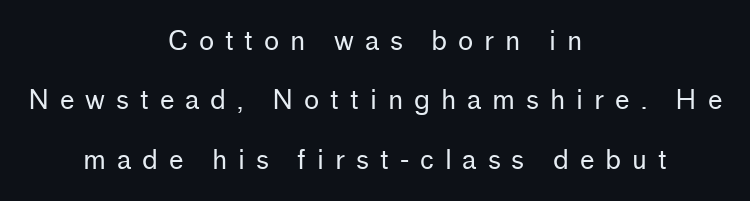
Q: Is the text bold? A: No.
Q: Is the text italic (slanted)? A: No, it is upright.
Q: Is the text underlined? A: No.
Q: How is the paragraph aligned? A: Centered.
Q: Is the spacing between letters normal or unusually wide? A: Unusually wide.
Q: Is the spacing between lines tight, normal or loose? A: Loose.
